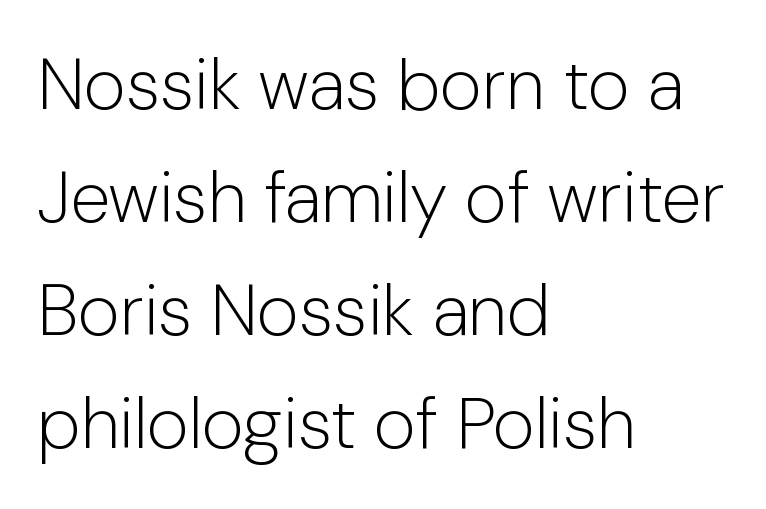
{"serif": "no", "italic": "no", "bold": "no", "weight": "light", "width": "normal", "stroke_contrast": "low", "x_height": "medium", "monospaced": "no", "underline": "no", "align": "left", "line_spacing": "normal", "line_spacing_ratio": 1.57, "letter_spacing": "normal", "letter_spacing_em": 0.0, "glyph_px": 72}
